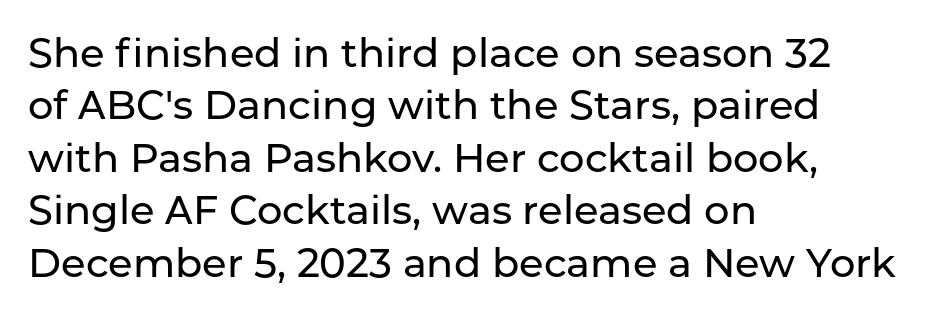
In terms of leading, this rendering sits right in the middle. Students, note that the glyphs here touch the page at normal intervals. Decoration check: the copy has no underline. The characters display no serif detailing; their extremities are plain.
